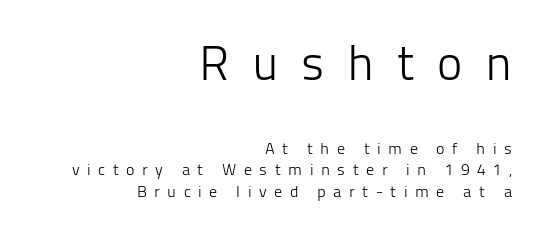
Q: Is the text bold? A: No.
Q: Is the text italic (slanted)? A: No, it is upright.
Q: Is the typeface a serif or a sans-serif typeface? A: Sans-serif.
Q: Is the text underlined? A: No.
Q: How is the paragraph aligned? A: Right-aligned.
Q: Is the spacing between letters normal or unusually wide? A: Unusually wide.
Q: Is the spacing between lines tight, normal or loose? A: Normal.
Q: Which block of text is set in a larger size, the first (top) or the second (bottom)? A: The first (top) one.
Q: Width (condensed, normal, or wide)? A: Normal.
Q: Stroke contrast? A: Low.
Q: x-height? A: Medium.
Q: Monospaced? A: No.
